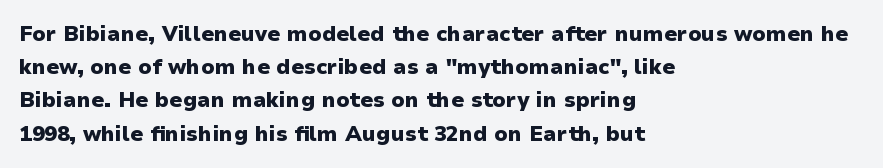
The image shows 21 px bold type, upright; set left-aligned, normal line spacing (1.58x), normal letter spacing, not underlined.
